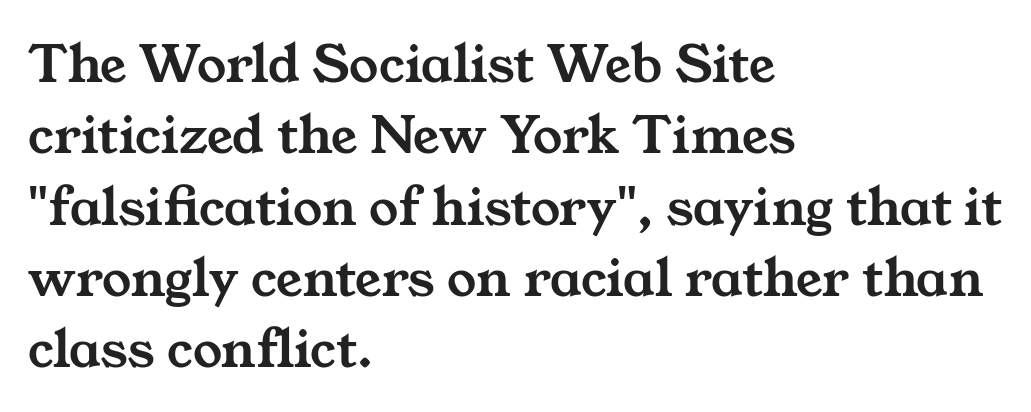
Q: Is the typeface a serif or a sans-serif typeface? A: Serif.
Q: Is the text underlined? A: No.
Q: How is the paragraph aligned? A: Left-aligned.
Q: Is the spacing between letters normal or unusually wide? A: Normal.
Q: Width (condensed, normal, or wide)? A: Wide.
Q: Stroke contrast? A: Medium.
Q: x-height? A: Medium.
Q: Monospaced? A: No.
